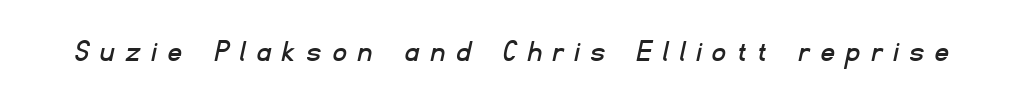
The image shows 32 px sans-serif type; set unusually wide letter spacing (+0.39 em), not underlined; low stroke contrast and a small x-height.
